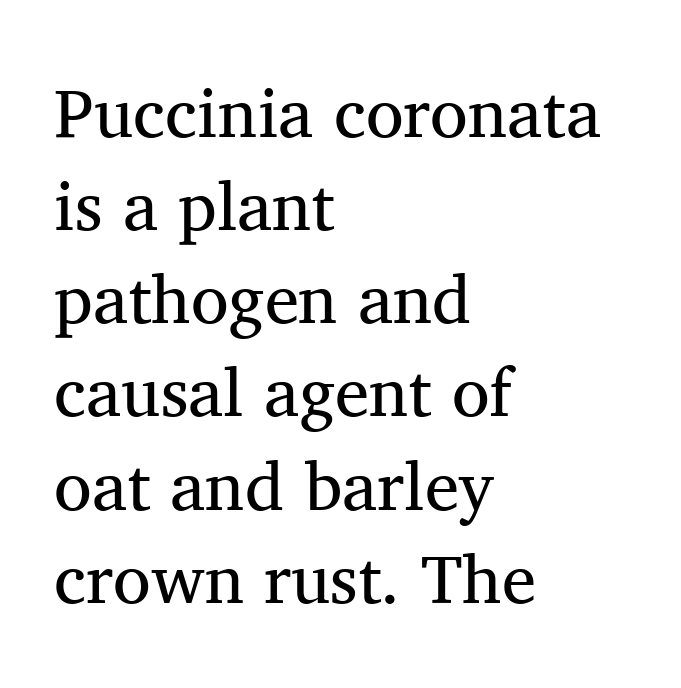
{"serif": "yes", "italic": "no", "bold": "no", "weight": "regular", "width": "normal", "stroke_contrast": "medium", "x_height": "medium", "monospaced": "no", "underline": "no", "align": "left", "line_spacing": "normal", "line_spacing_ratio": 1.35, "letter_spacing": "normal", "letter_spacing_em": 0.0, "glyph_px": 69}
